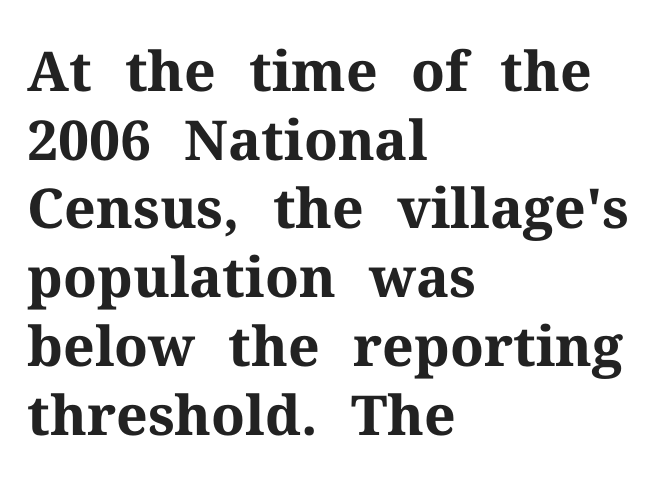
The image shows 55 px bold serif type, upright; set left-aligned, normal line spacing (1.25x), normal letter spacing, not underlined; medium stroke contrast and a medium x-height.
